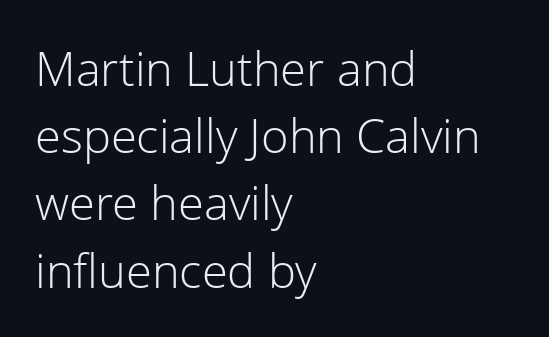
{"serif": "no", "italic": "no", "bold": "no", "weight": "light", "width": "normal", "stroke_contrast": "low", "x_height": "medium", "monospaced": "no", "underline": "no", "align": "left", "line_spacing": "normal", "line_spacing_ratio": 1.43, "letter_spacing": "normal", "letter_spacing_em": 0.0, "glyph_px": 47}
